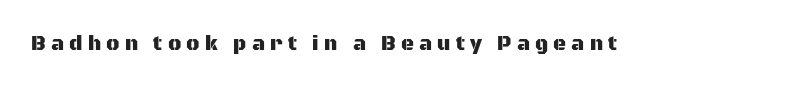
Italic: no, the glyphs are upright roman. Spacing between characters has been opened up far beyond the box default. Glance below the letters and you will spot only blank space.
